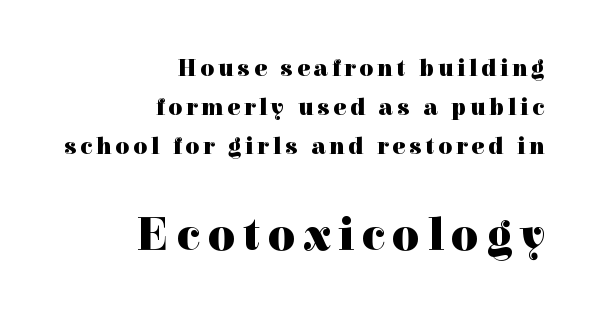
{"serif": "yes", "italic": "no", "bold": "yes", "weight": "heavy", "width": "normal", "x_height": "medium", "monospaced": "no", "underline": "no", "align": "right", "line_spacing": "normal", "line_spacing_ratio": 1.62, "larger_block": "second", "size_ratio": 1.96, "glyph_px": 47}
